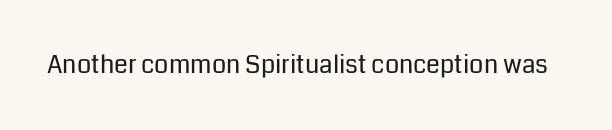
Q: Is the text bold? A: No.
Q: Is the text italic (slanted)? A: No, it is upright.
Q: Is the text underlined? A: No.
Q: Is the spacing between letters normal or unusually wide? A: Normal.
